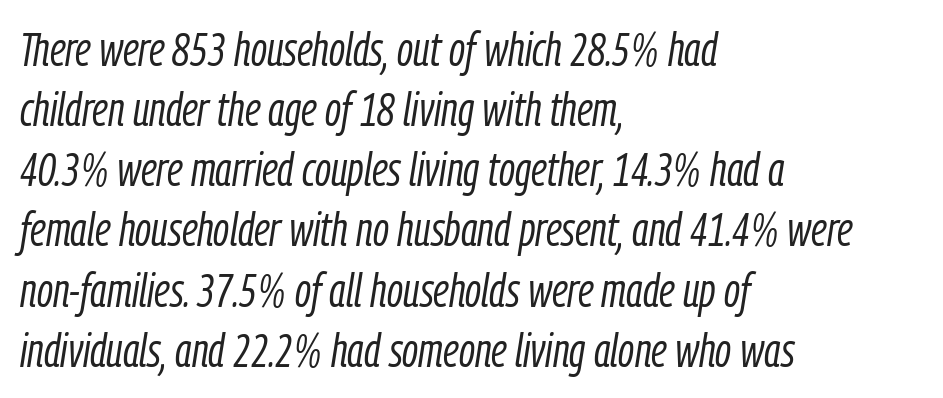
The image shows 47 px light, condensed type, italic (leaning right); set left-aligned, normal line spacing (1.28x), normal letter spacing, not underlined; low stroke contrast and a medium x-height.
